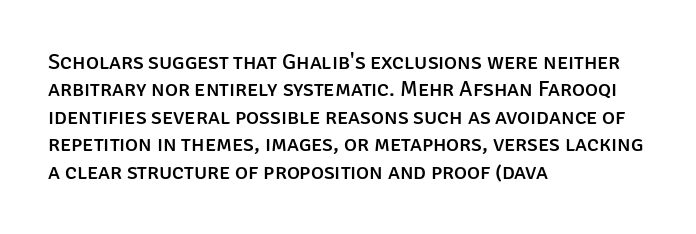
Letter spacing: default. Words float on clear page, feet unadorned. Every stem runs plumb, perpendicular to the baseline. Is there much room between lines? A standard amount, neither cramped nor airy. Reading down the block, your eye returns to a fixed left position each line.
